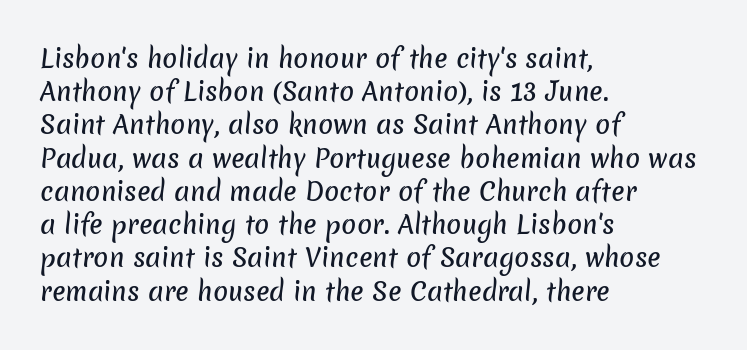
These lines stack with their left ends in a neat column. Underline: absent. How are the letters spaced? Ordinarily, with no added tracking. Baseline-to-baseline distance is the conventional proportion of letter height.
